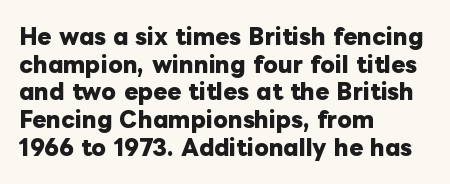
Q: Is the text bold? A: Yes.
Q: Is the text italic (slanted)? A: No, it is upright.
Q: Is the text underlined? A: No.
Q: How is the paragraph aligned? A: Left-aligned.
Q: Is the spacing between letters normal or unusually wide? A: Normal.
Q: Is the spacing between lines tight, normal or loose? A: Normal.
